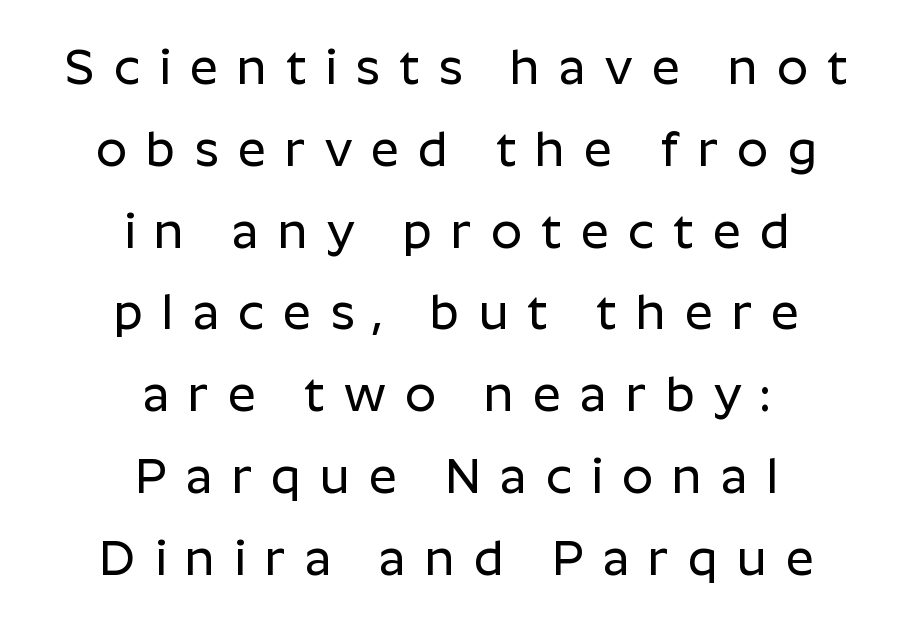
{"serif": "no", "italic": "no", "width": "normal", "stroke_contrast": "low", "x_height": "medium", "monospaced": "no", "underline": "no", "align": "center", "line_spacing": "normal", "line_spacing_ratio": 1.67, "letter_spacing": "wide", "letter_spacing_em": 0.39, "glyph_px": 49}
